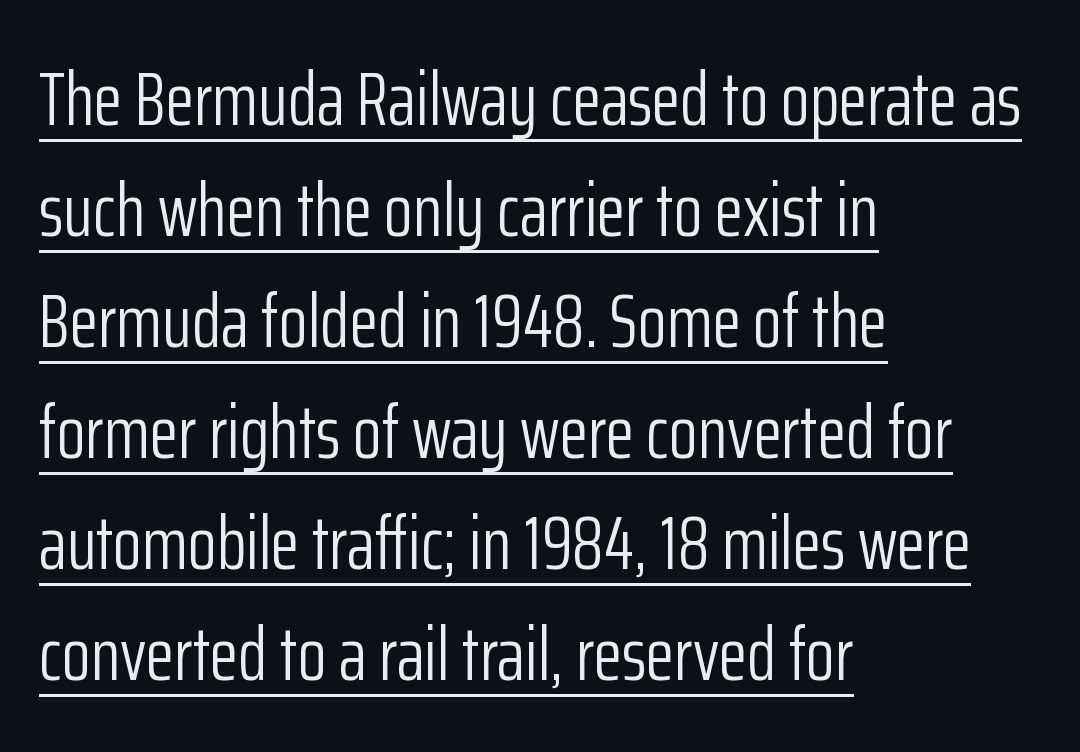
These lines sit exactly where default settings would place them. Each line starts at the same left margin while the right side varies. Nope, no serifs anywhere on these letters. The face used here is proportionally spaced, like ordinary book or web type. The gaps between neighbouring characters are ordinary and unremarkable.
